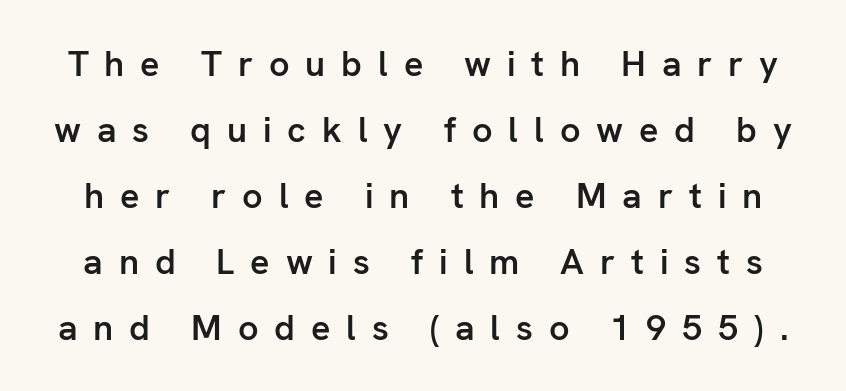
The image shows 36 px semibold sans-serif type, upright; set line spacing 1.83x, unusually wide letter spacing (+0.44 em), not underlined; low stroke contrast and a medium x-height.
